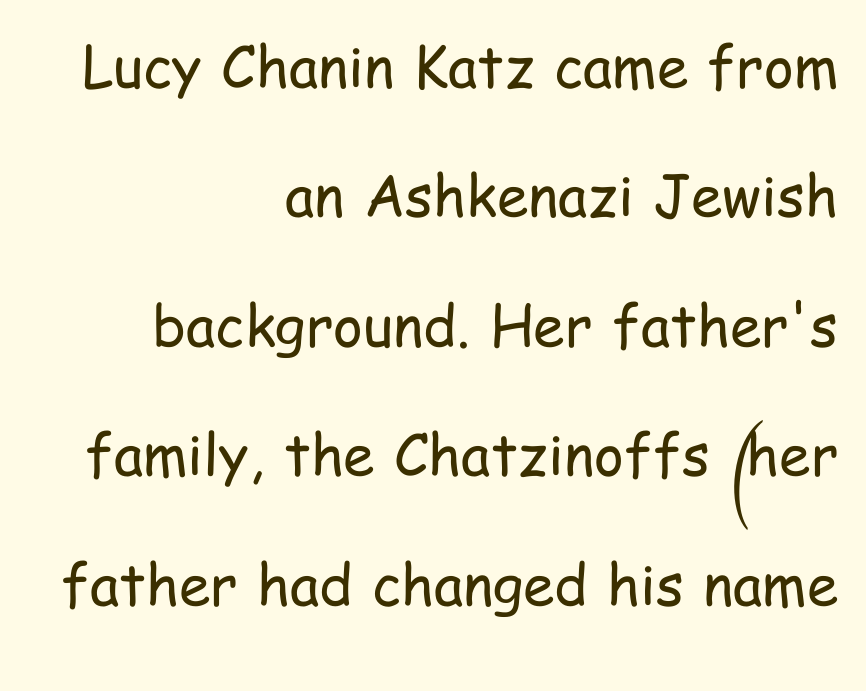
{"serif": "no", "italic": "no", "bold": "no", "weight": "regular", "width": "condensed", "stroke_contrast": "low", "x_height": "medium", "monospaced": "no", "underline": "no", "align": "right", "line_spacing": "loose", "line_spacing_ratio": 2.27, "letter_spacing": "normal", "letter_spacing_em": 0.0, "glyph_px": 57}
